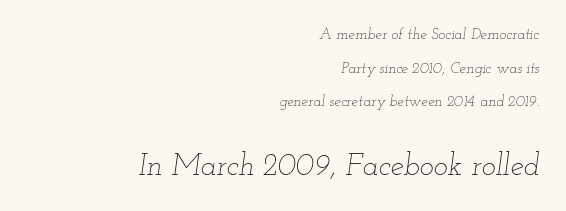
The image shows 30 px thin, wide type, italic (leaning right); set right-aligned, loose line spacing (2.25x), normal letter spacing, not underlined; the second (bottom) block is 2.0x larger; low stroke contrast and a small x-height.
